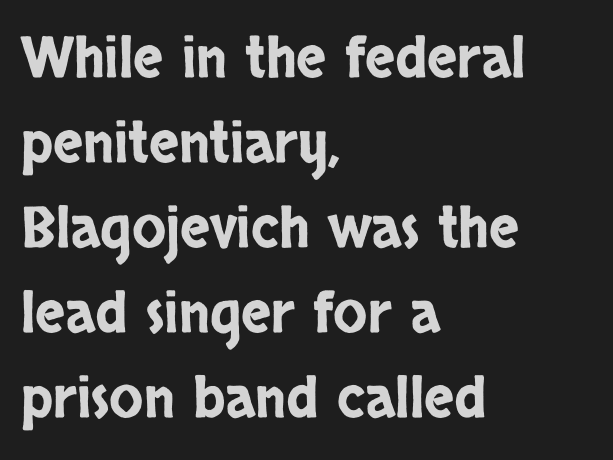
The image shows 56 px condensed sans-serif type, upright; set left-aligned, normal line spacing (1.52x), normal letter spacing, not underlined; low stroke contrast and a large x-height.
